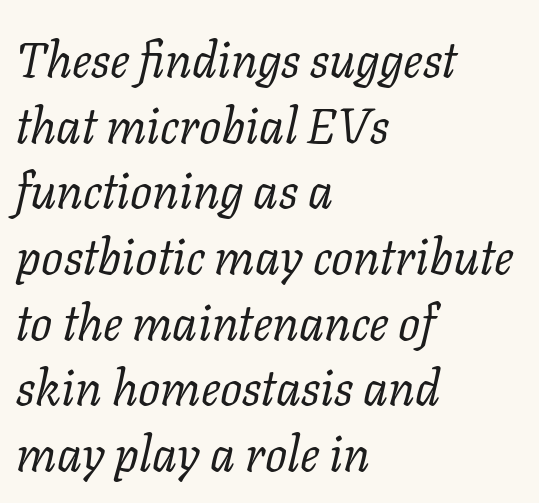
This rendering uses left alignment, leaving the right contour irregular. Heft: none added — not bold. When letters slant like this, we call the style italic. Does the type have serifs? Yes, each stem ends in a small foot.
